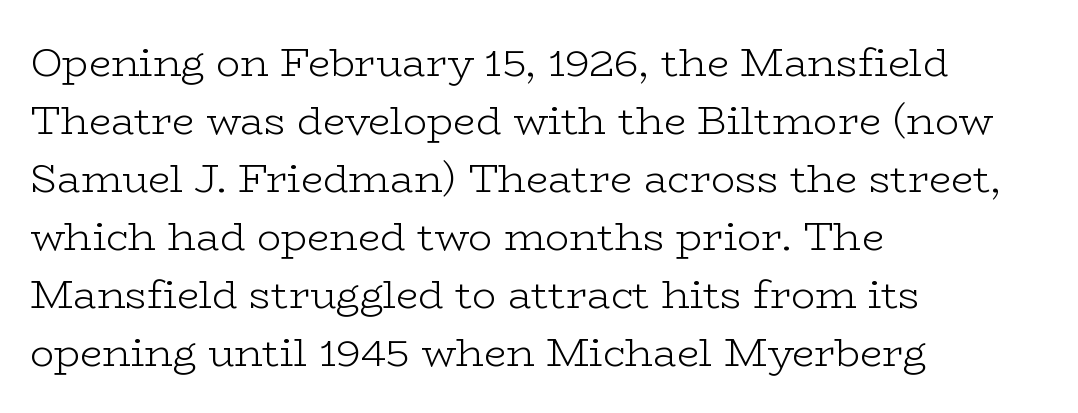
Q: Is the text bold? A: No.
Q: Is the text italic (slanted)? A: No, it is upright.
Q: Is the typeface a serif or a sans-serif typeface? A: Serif.
Q: Is the text underlined? A: No.
Q: How is the paragraph aligned? A: Left-aligned.
Q: Is the spacing between letters normal or unusually wide? A: Normal.
Q: Is the spacing between lines tight, normal or loose? A: Normal.
Q: Width (condensed, normal, or wide)? A: Wide.
Q: Stroke contrast? A: Low.
Q: x-height? A: Medium.
Q: Monospaced? A: No.
